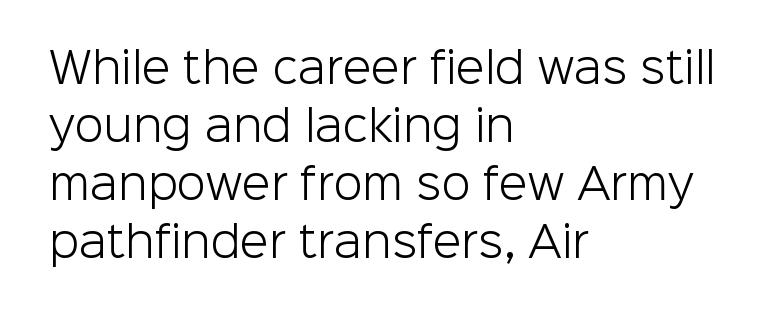
The image shows 42 px light sans-serif type, upright; set left-aligned, normal line spacing (1.38x), normal letter spacing, not underlined; low stroke contrast and a medium x-height.
